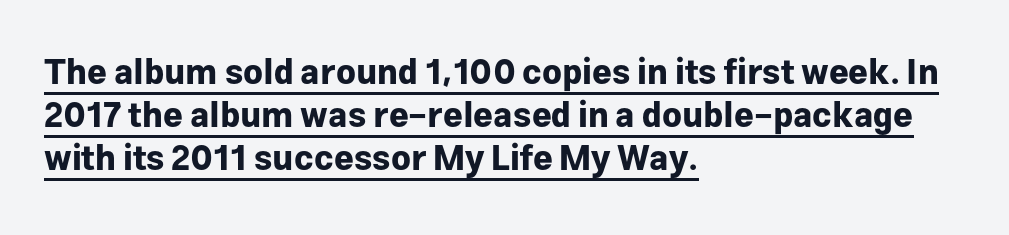
{"serif": "no", "italic": "no", "bold": "yes", "weight": "bold", "width": "normal", "stroke_contrast": "low", "x_height": "medium", "monospaced": "no", "underline": "yes", "align": "left", "line_spacing": "normal", "line_spacing_ratio": 1.27, "letter_spacing": "normal", "letter_spacing_em": 0.0, "glyph_px": 34}
